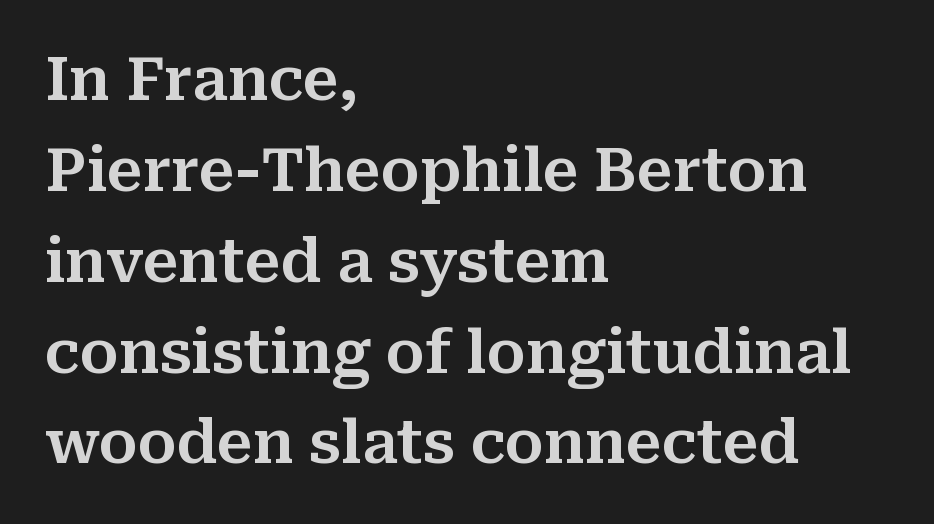
Q: Is the text italic (slanted)? A: No, it is upright.
Q: Is the typeface a serif or a sans-serif typeface? A: Serif.
Q: Is the text underlined? A: No.
Q: How is the paragraph aligned? A: Left-aligned.
Q: Is the spacing between letters normal or unusually wide? A: Normal.
Q: Is the spacing between lines tight, normal or loose? A: Normal.
Q: Width (condensed, normal, or wide)? A: Normal.
Q: Stroke contrast? A: Medium.
Q: x-height? A: Medium.
Q: Monospaced? A: No.
